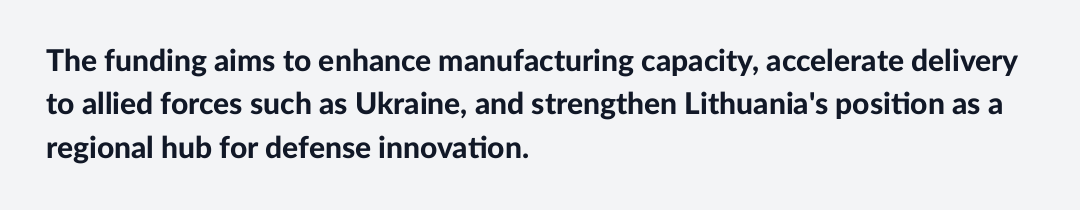
Q: Is the text bold? A: Yes.
Q: Is the text italic (slanted)? A: No, it is upright.
Q: Is the typeface a serif or a sans-serif typeface? A: Sans-serif.
Q: Is the text underlined? A: No.
Q: How is the paragraph aligned? A: Left-aligned.
Q: Is the spacing between letters normal or unusually wide? A: Normal.
Q: Is the spacing between lines tight, normal or loose? A: Normal.
Q: Width (condensed, normal, or wide)? A: Normal.
Q: Stroke contrast? A: Low.
Q: x-height? A: Medium.
Q: Monospaced? A: No.
